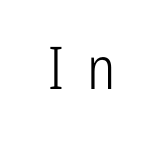
Q: Is the text bold? A: No.
Q: Is the text italic (slanted)? A: No, it is upright.
Q: Is the typeface a serif or a sans-serif typeface? A: Sans-serif.
Q: Is the text underlined? A: No.
Q: How is the paragraph aligned? A: Right-aligned.
Q: Is the spacing between letters normal or unusually wide? A: Unusually wide.
Q: Width (condensed, normal, or wide)? A: Condensed.
Q: Stroke contrast? A: Low.
Q: x-height? A: Medium.
Q: Monospaced? A: No.
